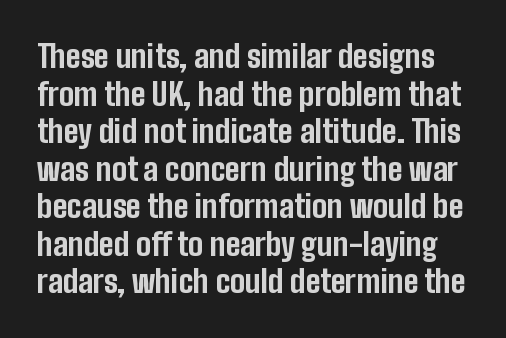
The image shows 31 px bold, condensed sans-serif type, upright; set line spacing 1.21x, normal letter spacing, not underlined; low stroke contrast and a medium x-height.
